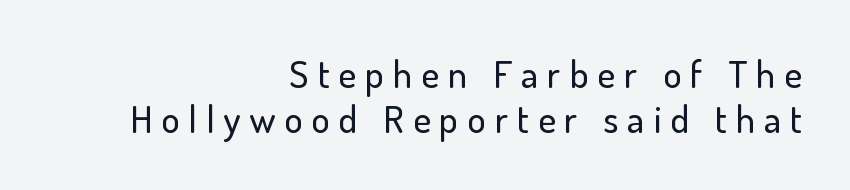
The image shows 38 px sans-serif type, upright; set right-aligned, line spacing 1.18x, unusually wide letter spacing (+0.24 em), not underlined; low stroke contrast and a small x-height.
